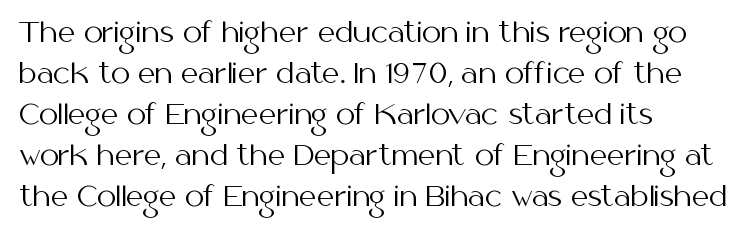
Q: Is the text bold? A: No.
Q: Is the text italic (slanted)? A: No, it is upright.
Q: Is the text underlined? A: No.
Q: How is the paragraph aligned? A: Left-aligned.
Q: Is the spacing between letters normal or unusually wide? A: Normal.
Q: Is the spacing between lines tight, normal or loose? A: Normal.
